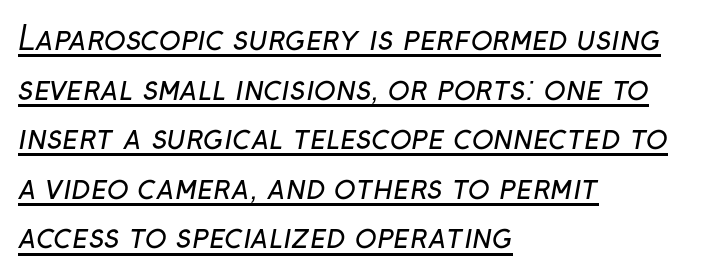
The image shows 32 px regular-weight sans-serif type; set left-aligned, normal line spacing (1.55x), normal letter spacing, underlined; low stroke contrast and a medium x-height.
